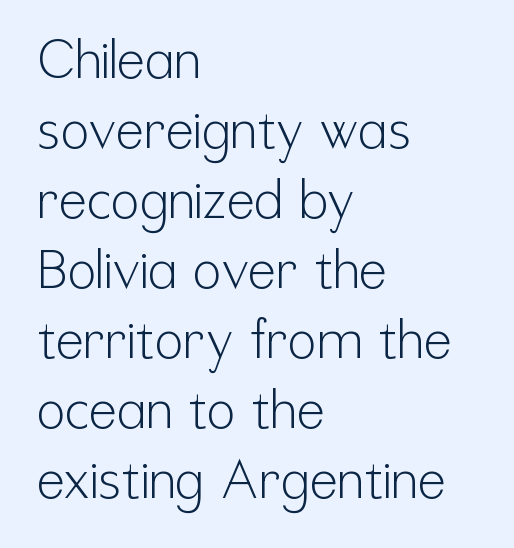
The typeface has the unassuming heft of standard copy or less. The letters advance in unequal steps, a hallmark of proportional type. The rag falls on the right side of this text block. This sample keeps an unexceptional amount of space between lines. Here the glyphs are tracked normally, forming tight word shapes. The font family rendered here belongs to the sans-serif group.
